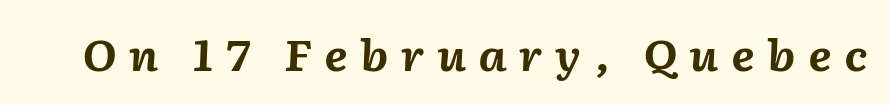
The image shows 42 px bold type, italic (leaning right); set unusually wide letter spacing (+0.29 em), not underlined; medium stroke contrast and a medium x-height.
